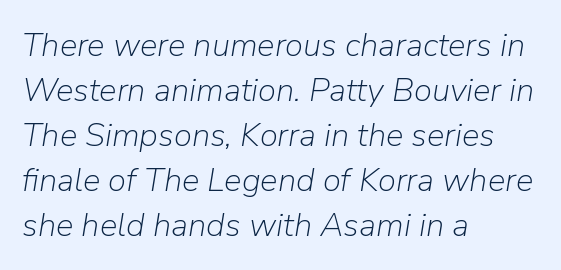
Q: Is the text bold? A: No.
Q: Is the text italic (slanted)? A: Yes, it leans right by about 9 degrees.
Q: Is the text underlined? A: No.
Q: How is the paragraph aligned? A: Left-aligned.
Q: Is the spacing between letters normal or unusually wide? A: Normal.
Q: Is the spacing between lines tight, normal or loose? A: Normal.
Q: Width (condensed, normal, or wide)? A: Normal.
Q: Stroke contrast? A: Low.
Q: x-height? A: Medium.
Q: Monospaced? A: No.
